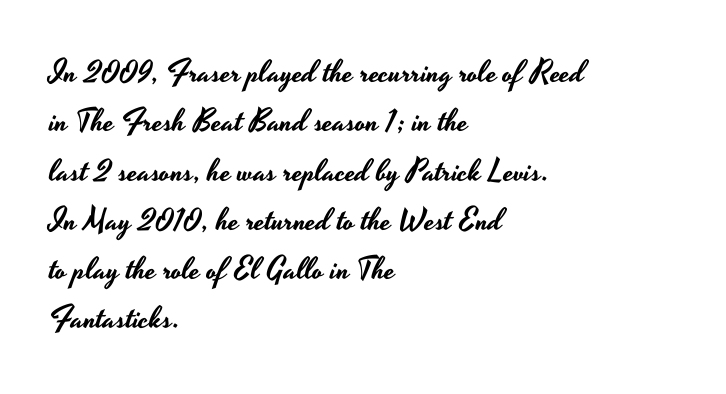
The image shows 31 px wide sans-serif type; set left-aligned, normal line spacing (1.59x), normal letter spacing, not underlined; low stroke contrast and a small x-height.
